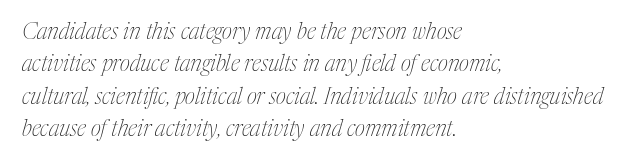
Q: Is the text bold? A: No.
Q: Is the text italic (slanted)? A: Yes, it leans right by about 17 degrees.
Q: Is the text underlined? A: No.
Q: How is the paragraph aligned? A: Left-aligned.
Q: Is the spacing between letters normal or unusually wide? A: Normal.
Q: Is the spacing between lines tight, normal or loose? A: Normal.
